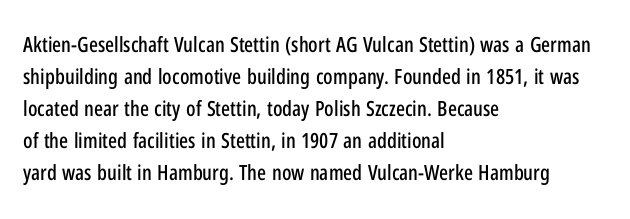
The image shows 21 px text type, upright; set left-aligned, normal line spacing (1.52x), normal letter spacing, not underlined.
